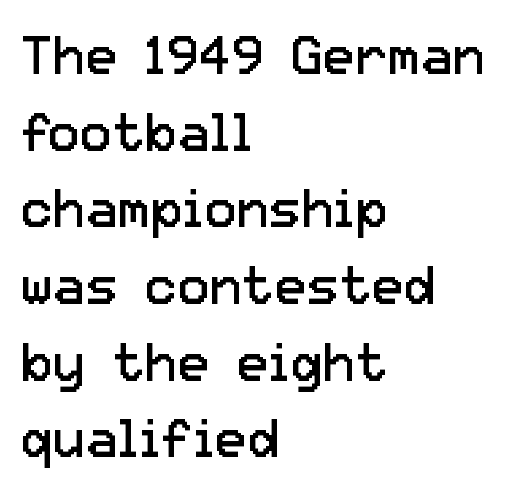
{"serif": "no", "italic": "no", "bold": "no", "weight": "regular", "width": "normal", "stroke_contrast": "low", "x_height": "medium", "monospaced": "no", "underline": "no", "align": "left", "line_spacing": "normal", "line_spacing_ratio": 1.42, "letter_spacing": "normal", "letter_spacing_em": 0.0, "glyph_px": 54}
